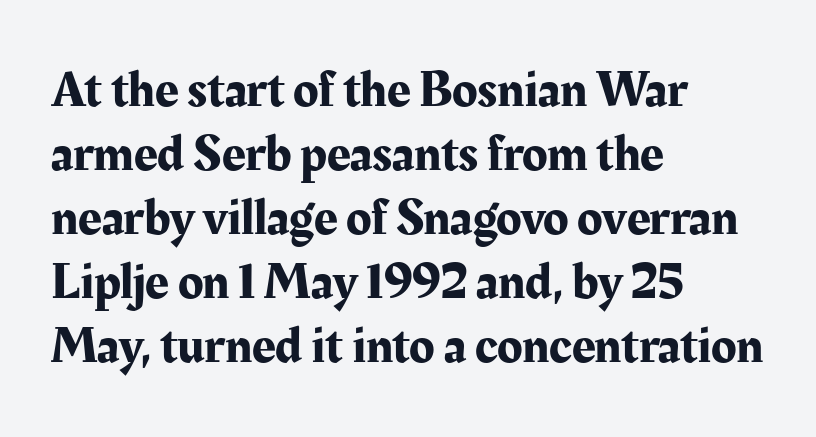
Q: Is the text italic (slanted)? A: No, it is upright.
Q: Is the typeface a serif or a sans-serif typeface? A: Serif.
Q: Is the text underlined? A: No.
Q: How is the paragraph aligned? A: Left-aligned.
Q: Is the spacing between letters normal or unusually wide? A: Normal.
Q: Width (condensed, normal, or wide)? A: Normal.
Q: Stroke contrast? A: Medium.
Q: x-height? A: Medium.
Q: Monospaced? A: No.
